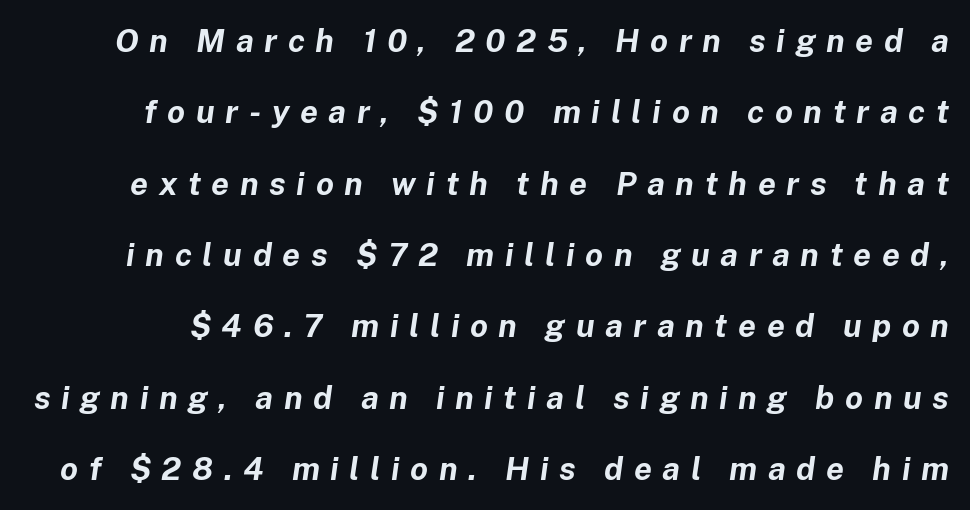
Q: Is the text bold? A: Yes.
Q: Is the text italic (slanted)? A: Yes, it leans right by about 8 degrees.
Q: Is the text underlined? A: No.
Q: Is the spacing between letters normal or unusually wide? A: Unusually wide.
Q: Is the spacing between lines tight, normal or loose? A: Loose.
Q: Width (condensed, normal, or wide)? A: Normal.
Q: Stroke contrast? A: Low.
Q: x-height? A: Medium.
Q: Monospaced? A: No.
